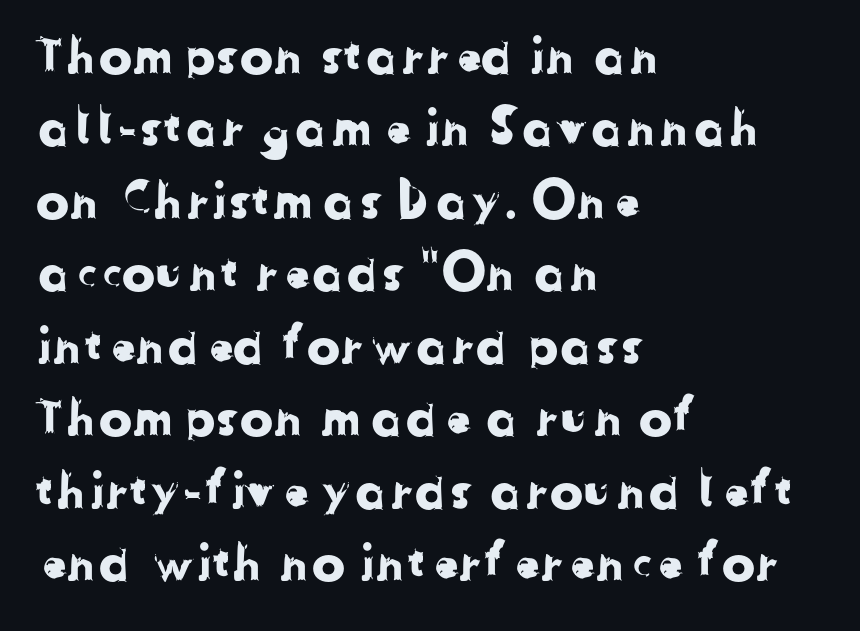
Q: Is the typeface a serif or a sans-serif typeface? A: Sans-serif.
Q: Is the text underlined? A: No.
Q: How is the paragraph aligned? A: Left-aligned.
Q: Is the spacing between letters normal or unusually wide? A: Normal.
Q: Is the spacing between lines tight, normal or loose? A: Normal.
Q: Width (condensed, normal, or wide)? A: Normal.
Q: Stroke contrast? A: Low.
Q: x-height? A: Medium.
Q: Monospaced? A: No.
